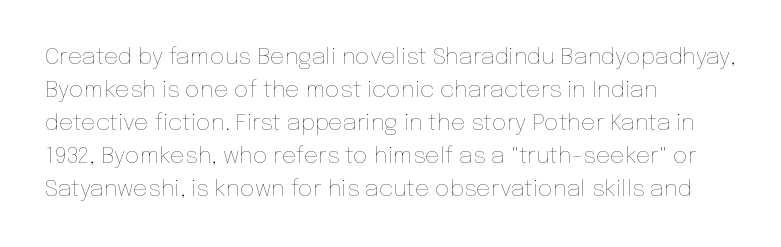
Q: Is the text bold? A: No.
Q: Is the text italic (slanted)? A: No, it is upright.
Q: Is the text underlined? A: No.
Q: How is the paragraph aligned? A: Left-aligned.
Q: Is the spacing between letters normal or unusually wide? A: Normal.
Q: Is the spacing between lines tight, normal or loose? A: Normal.
